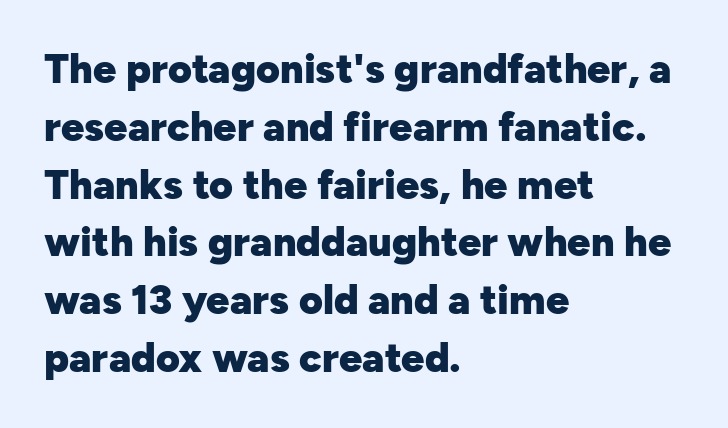
Character widths vary here, with narrow letters taking less room than wide ones. What kind of face is this? One without serifs — a sans. The strokes are fattened all the way to bold. A typesetter would call this leading conventional body-copy spacing. No word sits above an underline. Vertical strokes here are truly vertical.
